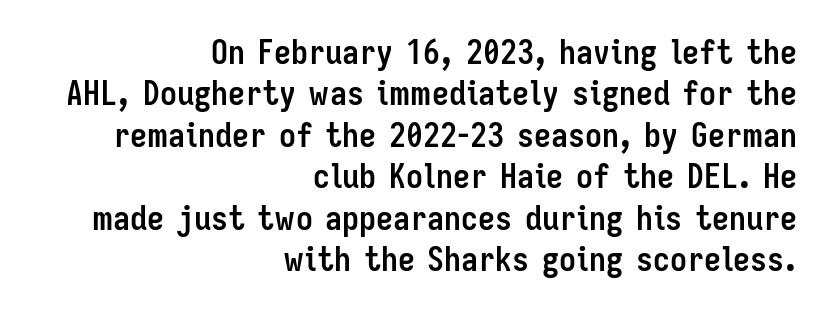
Unlike a traditional serif, this face leaves its strokes unadorned. Is the letter spacing exaggerated? No — it looks like the ordinary default. Thick stems and heavy bowls — unmistakably bold. Proportional: the letters do not fall into vertical columns. Only glyphs here, with clear space below each row.
